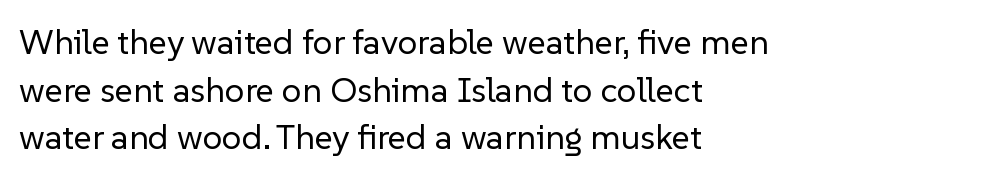
The image shows 35 px regular-weight sans-serif type, upright; set left-aligned, normal line spacing (1.36x), normal letter spacing, not underlined; low stroke contrast and a medium x-height.
